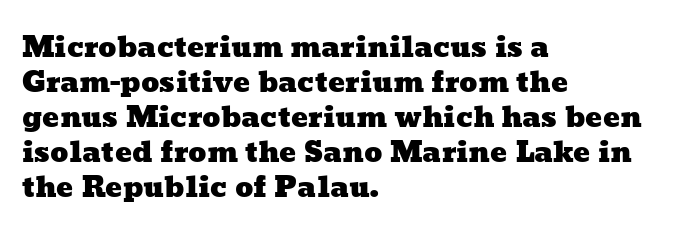
Q: Is the text underlined? A: No.
Q: How is the paragraph aligned? A: Left-aligned.
Q: Is the spacing between letters normal or unusually wide? A: Normal.
Q: Is the spacing between lines tight, normal or loose? A: Normal.
Q: Width (condensed, normal, or wide)? A: Wide.
Q: Stroke contrast? A: Low.
Q: x-height? A: Medium.
Q: Monospaced? A: No.
